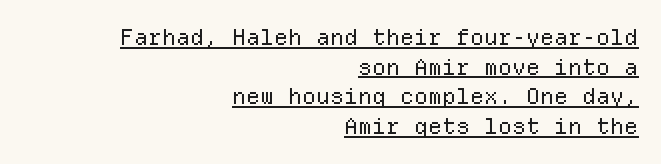
{"italic": "no", "bold": "no", "underline": "yes", "align": "right", "line_spacing": "normal", "line_spacing_ratio": 1.35, "letter_spacing": "normal", "letter_spacing_em": 0.0, "glyph_px": 22}
